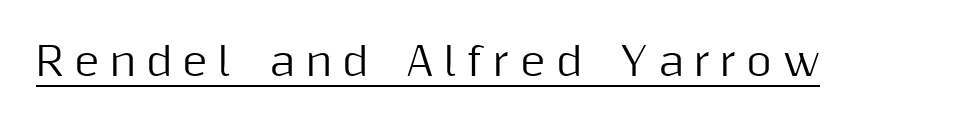
The image shows 39 px sans-serif type, upright; set unusually wide letter spacing (+0.26 em), underlined; medium stroke contrast and a medium x-height.
